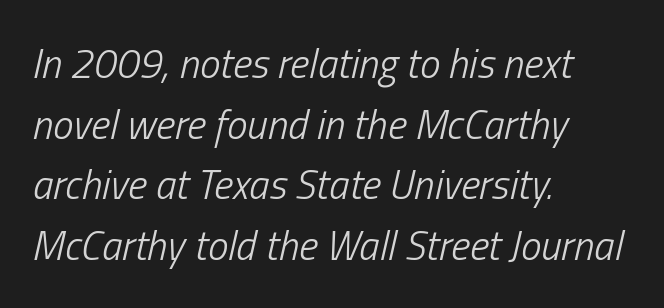
Q: Is the text bold? A: No.
Q: Is the text italic (slanted)? A: Yes, it leans right by about 13 degrees.
Q: Is the text underlined? A: No.
Q: How is the paragraph aligned? A: Left-aligned.
Q: Is the spacing between letters normal or unusually wide? A: Normal.
Q: Is the spacing between lines tight, normal or loose? A: Normal.
Q: Width (condensed, normal, or wide)? A: Condensed.
Q: Stroke contrast? A: Low.
Q: x-height? A: Medium.
Q: Monospaced? A: No.
